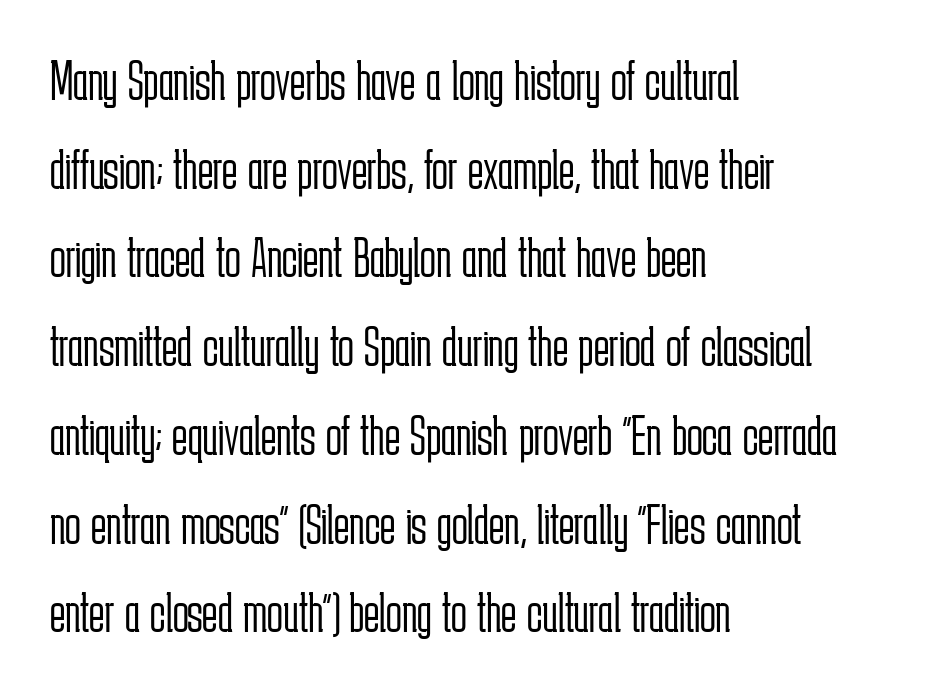
Descenders are the only things crossing below the line. This sample uses an upright cut, with every glyph sitting square on the baseline. These lines are rendered in a variable-pitch font. Nothing sits at the stroke ends, so this counts as sans-serif.
